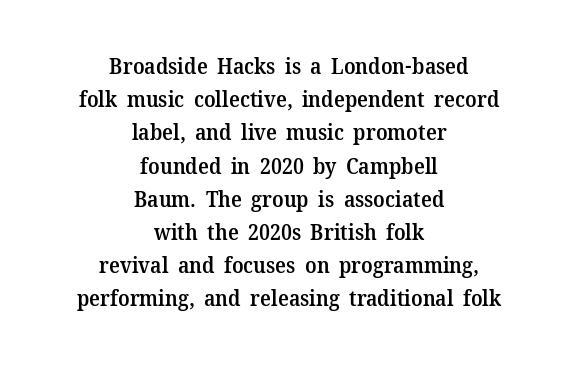
{"italic": "no", "bold": "semi", "underline": "no", "align": "center", "line_spacing": "normal", "line_spacing_ratio": 1.58, "letter_spacing": "normal", "letter_spacing_em": 0.0, "glyph_px": 21}
